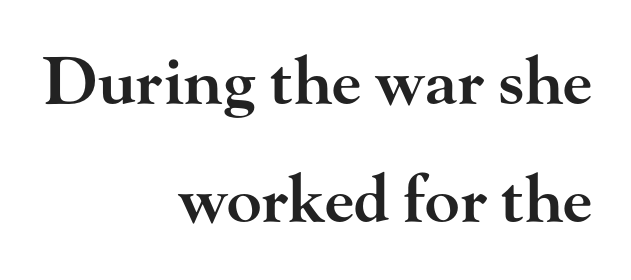
The image shows 65 px semibold, wide serif type, upright; set right-aligned, line spacing 1.81x, normal letter spacing, not underlined; high stroke contrast and a small x-height.
